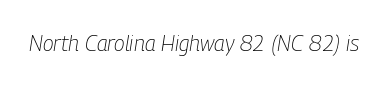
Unmarked baselines from the first word to the last. The font sits on the lighter half of the weight spectrum, regular included. Characters are canted at an angle relative to the baseline's perpendicular. Caption: standard tracking, unaltered.
